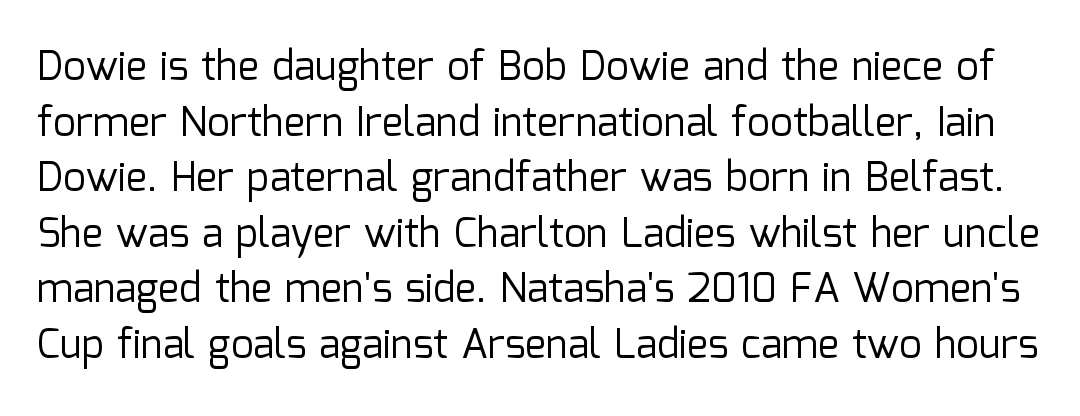
Q: Is the text bold? A: No.
Q: Is the text italic (slanted)? A: No, it is upright.
Q: Is the typeface a serif or a sans-serif typeface? A: Sans-serif.
Q: Is the text underlined? A: No.
Q: Is the spacing between letters normal or unusually wide? A: Normal.
Q: Is the spacing between lines tight, normal or loose? A: Normal.
Q: Width (condensed, normal, or wide)? A: Normal.
Q: Stroke contrast? A: Low.
Q: x-height? A: Medium.
Q: Monospaced? A: No.
